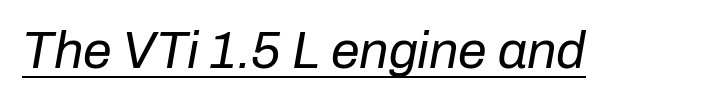
The image shows 52 px regular-weight type, italic (leaning right); set normal letter spacing, underlined; low stroke contrast and a medium x-height.
